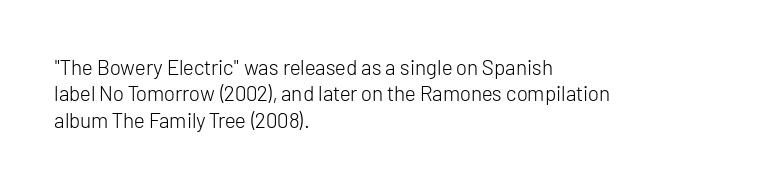
The image shows 21 px text type, upright; set left-aligned, normal line spacing (1.26x), normal letter spacing, not underlined.
